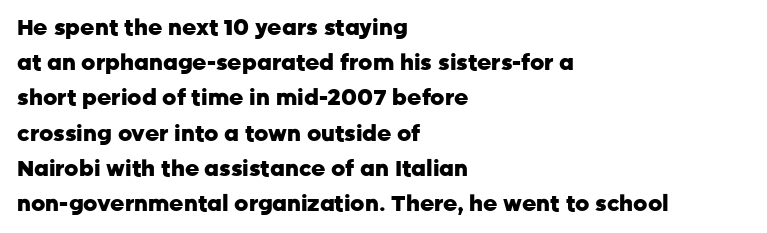
Every row of glyphs begins at an identical x-position on the left. Each word holds together tightly as a unit, with standard inter-letter gaps. What's the leading like? Ordinary, nothing unusual. Nope, not italic — everything's standing straight. The space directly below the letters is spotless.
